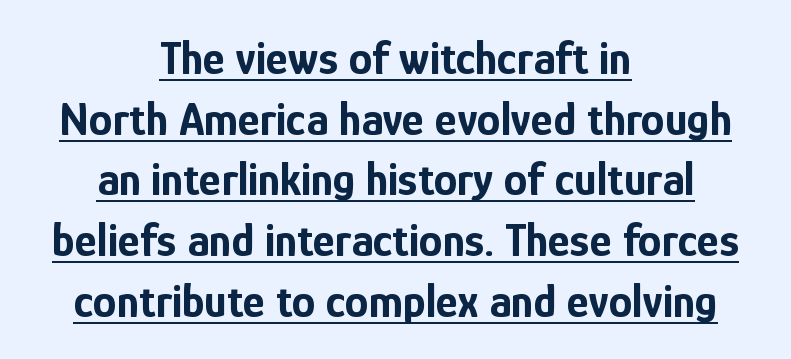
The face used here has the dense, thick strokes of a bold. The passage is arranged like a title page — every line centered. The specimen reads as upright at a glance. Evenly set lines give the paragraph a standard silhouette.
